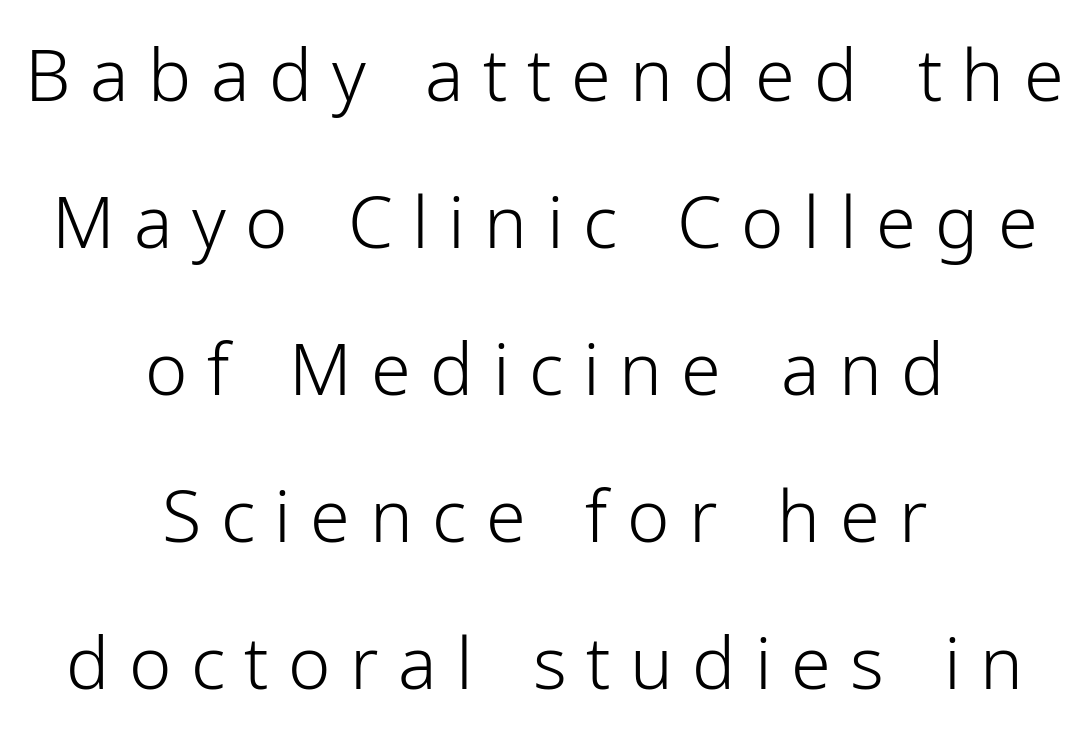
Q: Is the text bold? A: No.
Q: Is the text italic (slanted)? A: No, it is upright.
Q: Is the typeface a serif or a sans-serif typeface? A: Sans-serif.
Q: Is the text underlined? A: No.
Q: How is the paragraph aligned? A: Centered.
Q: Is the spacing between letters normal or unusually wide? A: Unusually wide.
Q: Is the spacing between lines tight, normal or loose? A: Loose.
Q: Width (condensed, normal, or wide)? A: Normal.
Q: Stroke contrast? A: Low.
Q: x-height? A: Medium.
Q: Monospaced? A: No.
